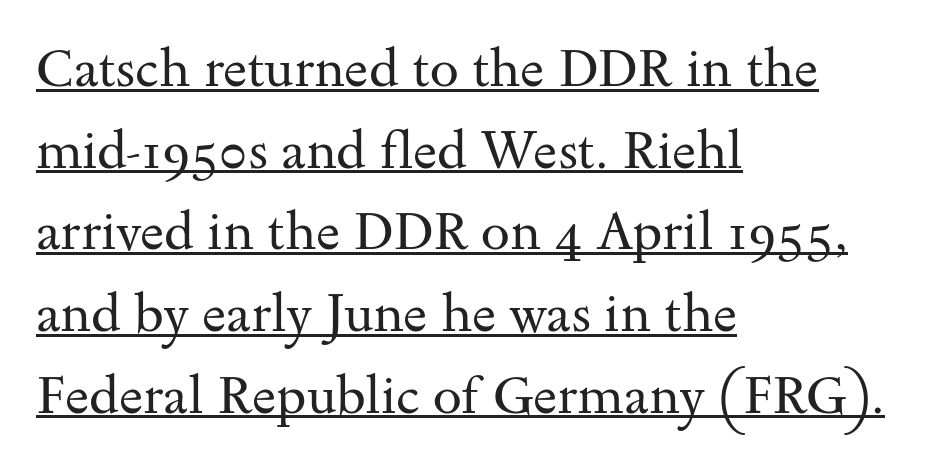
{"serif": "yes", "italic": "no", "bold": "no", "weight": "regular", "width": "wide", "stroke_contrast": "medium", "x_height": "small", "monospaced": "no", "underline": "yes", "align": "left", "line_spacing": "normal", "line_spacing_ratio": 1.57, "letter_spacing": "normal", "letter_spacing_em": 0.0, "glyph_px": 52}
